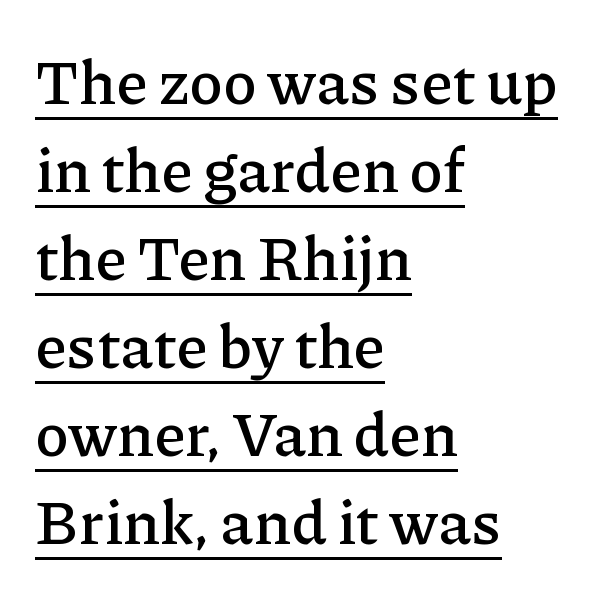
Q: Is the text italic (slanted)? A: No, it is upright.
Q: Is the typeface a serif or a sans-serif typeface? A: Serif.
Q: Is the text underlined? A: Yes.
Q: How is the paragraph aligned? A: Left-aligned.
Q: Is the spacing between letters normal or unusually wide? A: Normal.
Q: Is the spacing between lines tight, normal or loose? A: Normal.
Q: Width (condensed, normal, or wide)? A: Normal.
Q: Stroke contrast? A: Low.
Q: x-height? A: Medium.
Q: Monospaced? A: No.
